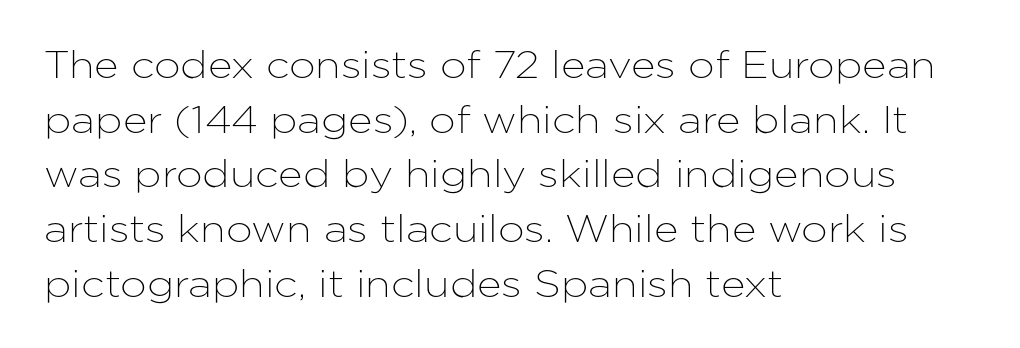
The image shows 38 px sans-serif type, upright; set left-aligned, normal line spacing (1.44x), normal letter spacing, not underlined; low stroke contrast and a medium x-height.
